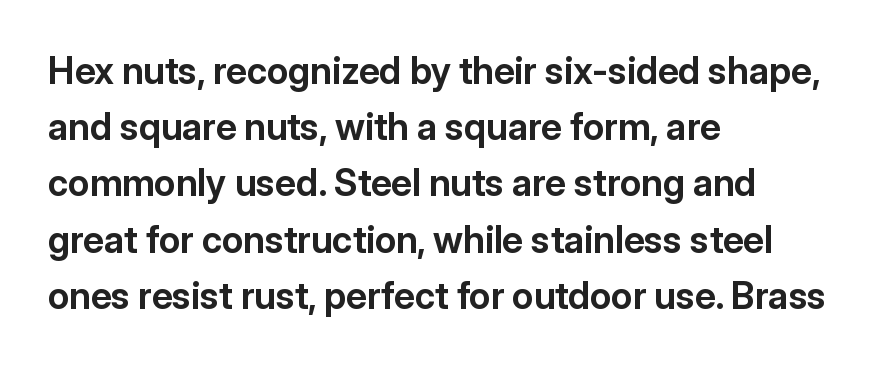
{"serif": "no", "italic": "no", "bold": "yes", "weight": "bold", "width": "normal", "stroke_contrast": "low", "x_height": "medium", "monospaced": "no", "underline": "no", "align": "left", "line_spacing": "normal", "line_spacing_ratio": 1.52, "letter_spacing": "normal", "letter_spacing_em": 0.0, "glyph_px": 37}
